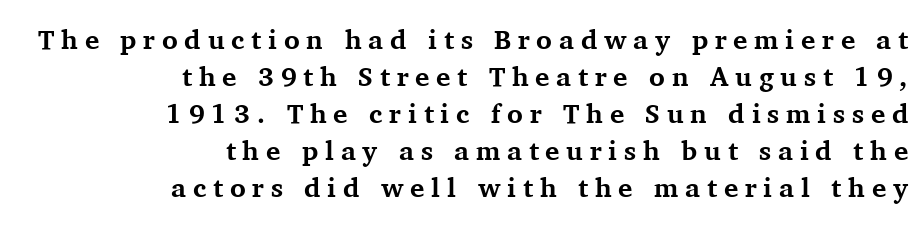
Q: Is the text bold? A: Yes.
Q: Is the text italic (slanted)? A: No, it is upright.
Q: Is the text underlined? A: No.
Q: How is the paragraph aligned? A: Right-aligned.
Q: Is the spacing between letters normal or unusually wide? A: Unusually wide.
Q: Is the spacing between lines tight, normal or loose? A: Normal.
